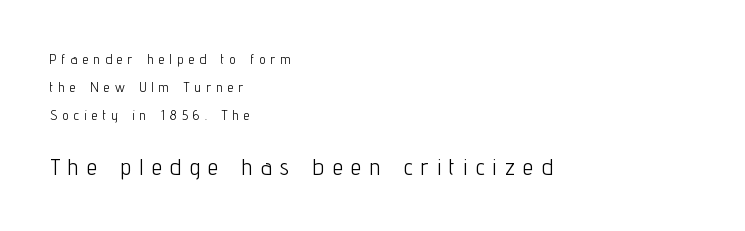
{"italic": "no", "bold": "no", "underline": "no", "align": "left", "line_spacing": "loose", "line_spacing_ratio": 1.99, "letter_spacing": "wide", "letter_spacing_em": 0.38, "larger_block": "second", "size_ratio": 1.64, "glyph_px": 23}
